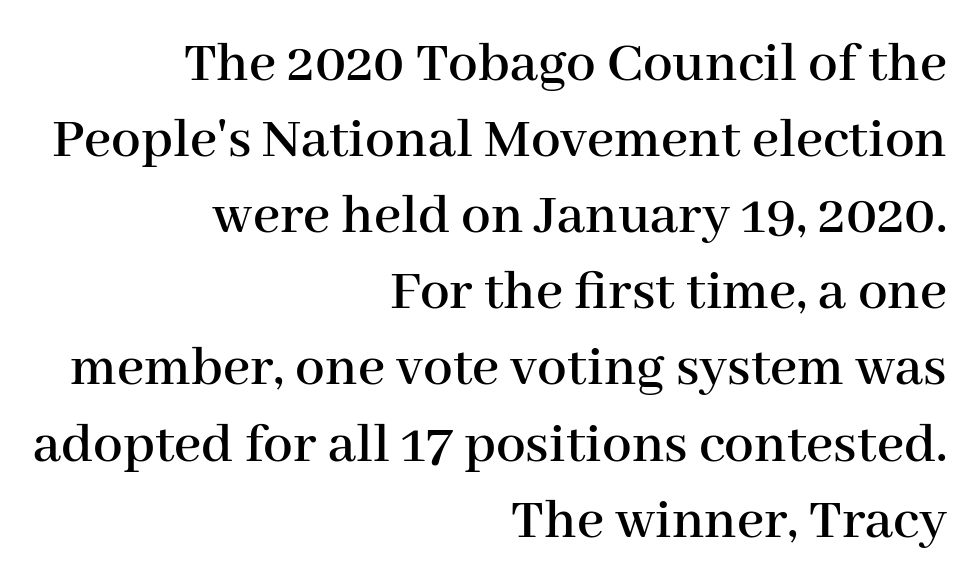
The image shows 59 px serif type, upright; set right-aligned, normal line spacing (1.29x), normal letter spacing, not underlined; high stroke contrast and a medium x-height.
